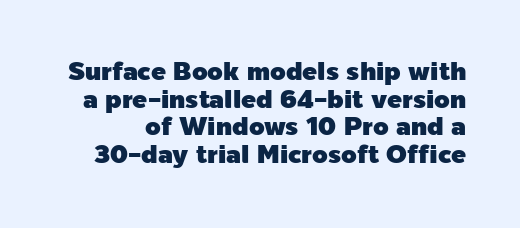
The image shows 25 px text type, upright; set tight line spacing (1.11x), normal letter spacing, not underlined.
